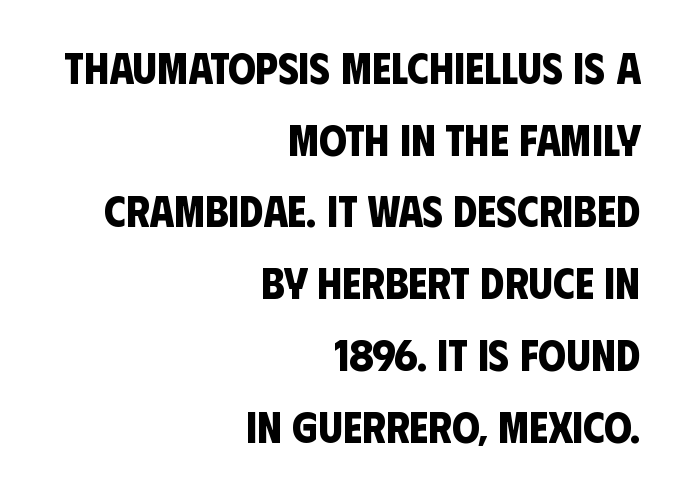
The image shows 44 px bold, condensed sans-serif type; set right-aligned, normal line spacing (1.63x), normal letter spacing, not underlined; low stroke contrast and a large x-height.
